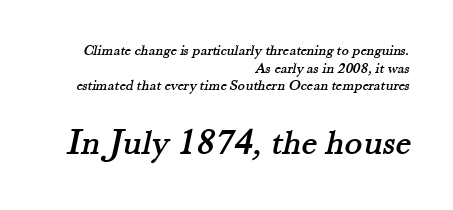
The image shows 37 px serif type; set right-aligned, line spacing 1.17x, normal letter spacing, not underlined; the second (bottom) block is 2.47x larger; medium stroke contrast and a small x-height.
